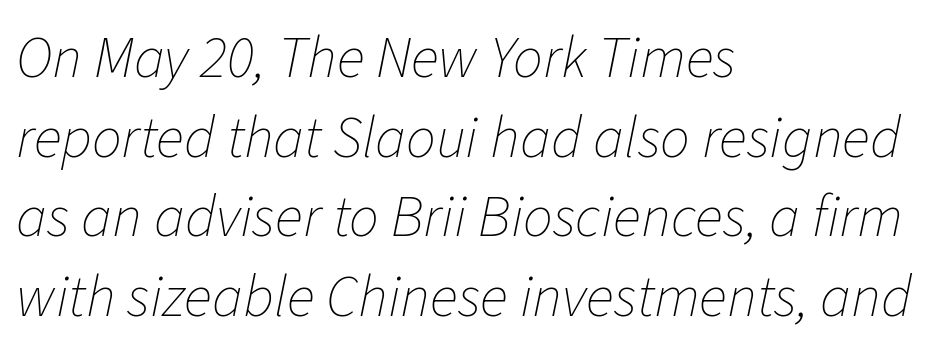
Each new line begins a customary step beneath the previous one. This is not heavy type; no bold has been used. The letters are slanted; this is an italic face. The area under the type is left untouched.
